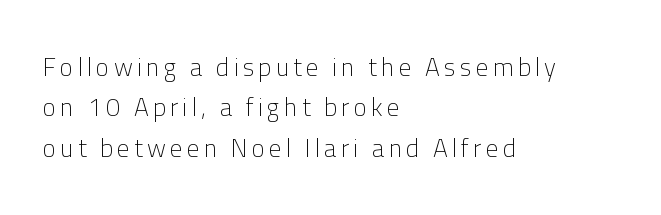
The image shows 25 px text type, upright; set left-aligned, normal line spacing (1.62x), not underlined.
